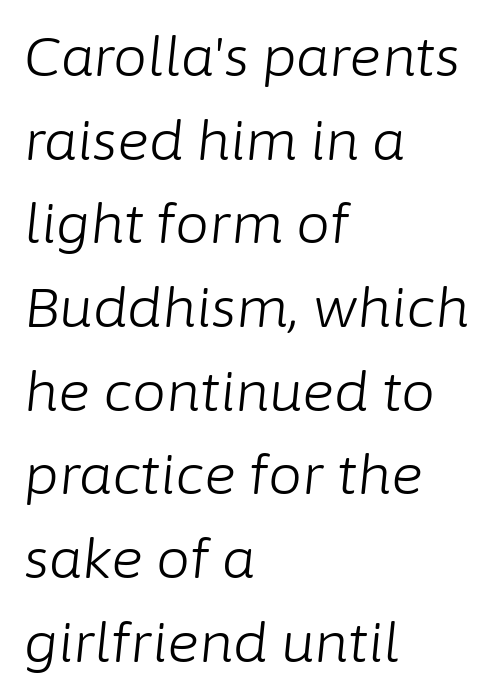
Spacing verdict: proportional, widths tailored to each character. The typography opts for an oblique posture over an upright one. A light-to-regular cut is what we see here. Each line starts at the same left margin while the right side varies. Nobody touched the tracking dial on this one.
